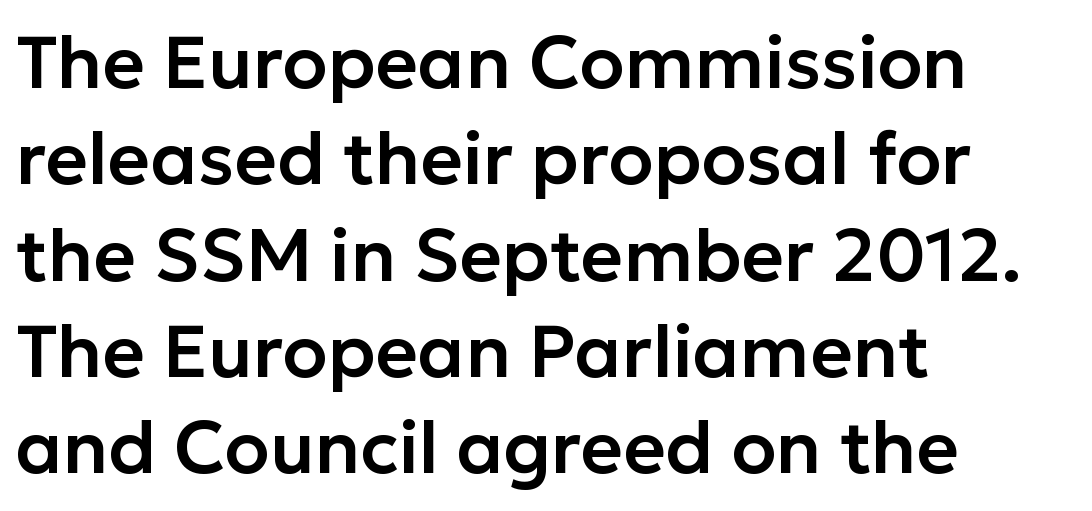
Spacing verdict: proportional, widths tailored to each character. The letters stand upright; this is a roman face. This sample is left-justified, so line endings fall wherever the words run out. The gaps between neighbouring characters are ordinary and unremarkable. You can tell from the bare stems that sans-serif type was used. Nobody drew a line under any word here.
